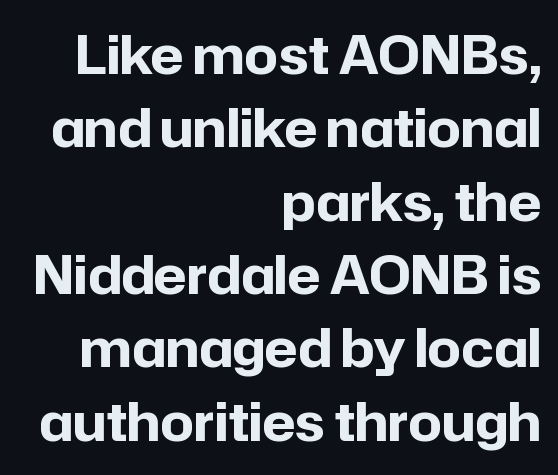
Compared with typical body copy, the letter spacing here is the same. The space directly below the letters is spotless. Looks like regular typesetting: each glyph gets only the width it needs. The glyphs in this specimen are sans serif.
